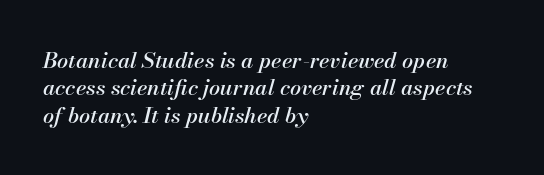
If you drew a line through each stem, it would be angled. Alignment: flush left. There is no visible air inserted between adjacent glyphs. The baseline area is clear.
